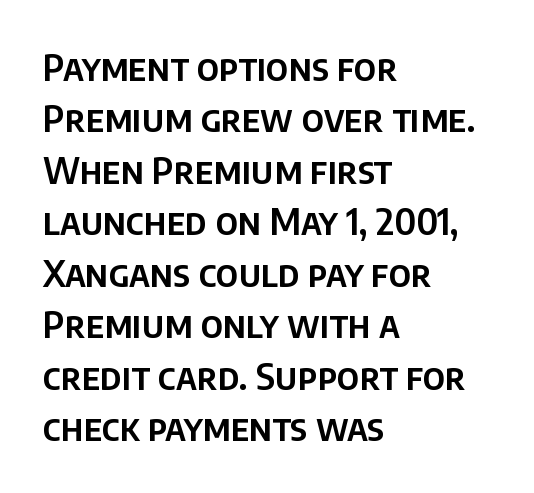
{"serif": "no", "italic": "no", "width": "normal", "stroke_contrast": "low", "x_height": "large", "monospaced": "no", "underline": "no", "align": "left", "line_spacing": "normal", "line_spacing_ratio": 1.43, "letter_spacing": "normal", "letter_spacing_em": 0.0, "glyph_px": 36}
